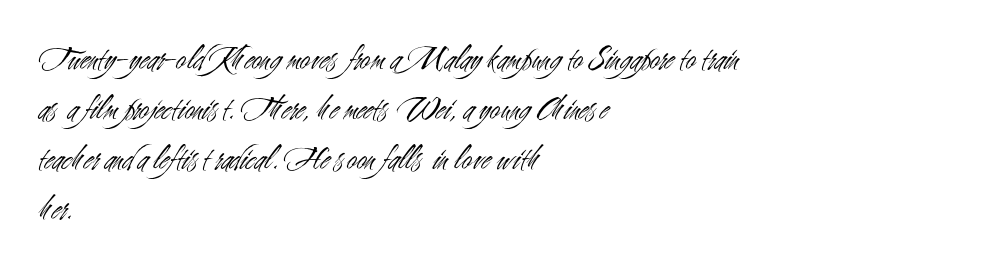
The lines in this sample share a left origin and differ only in where they stop. Descenders are the only things crossing below the line. You could not count columns in this text — the font is proportionally spaced. Here the glyphs are tracked normally, forming tight word shapes.
